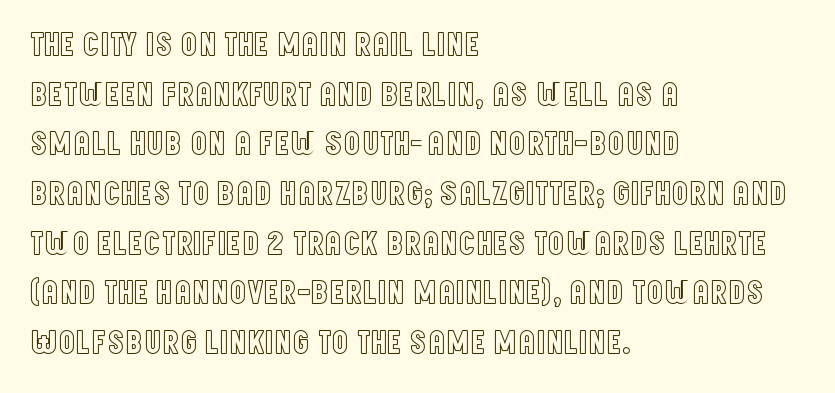
The image shows 34 px condensed type, upright; set left-aligned, normal line spacing (1.46x), normal letter spacing, not underlined; a large x-height.
